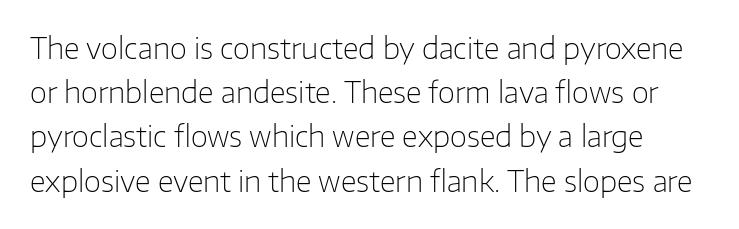
The lettering stays uniformly vertical, giving the passage a roman look. Stem width sits at or under what a default text font uses. The rendering uses a moderate line-height, typical for paragraphs. Nothing sits at the stroke ends, so this counts as sans-serif.
